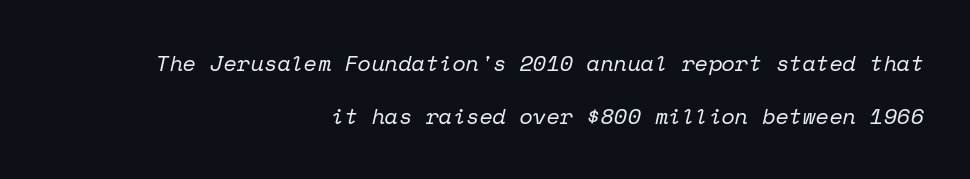
The image shows 22 px text type, italic (leaning right); set right-aligned, loose line spacing (2.42x), normal letter spacing, not underlined.
